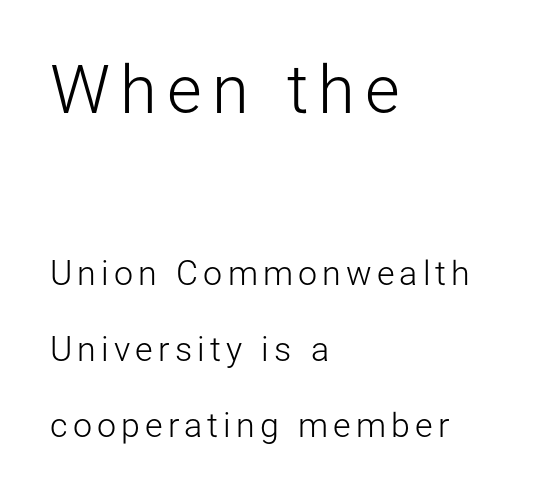
A student would call this left alignment; a typographer would say flush left, rag right. The space beneath each line is pristine and unruled. Larger block? The one above; the one below is distinctly smaller. Looks like regular typesetting: each glyph gets only the width it needs. Weight: in the light-to-regular range.
